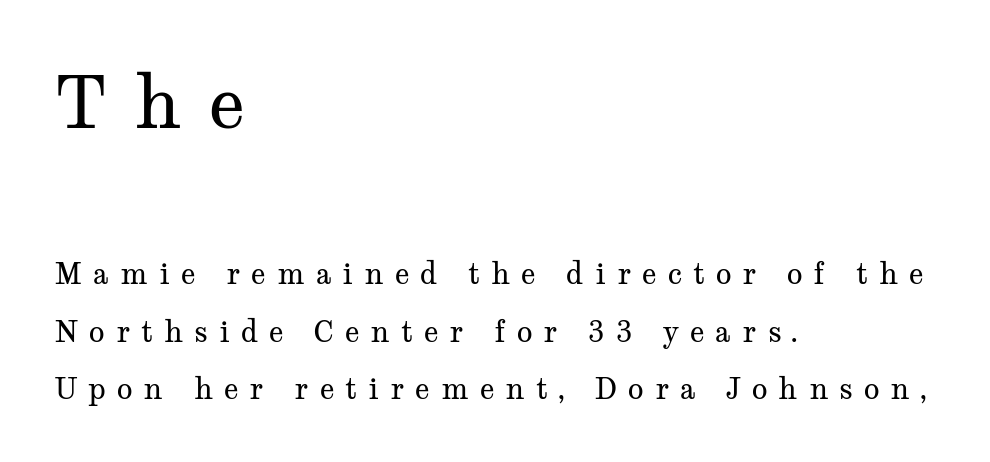
The image shows 72 px regular-weight, wide serif type, upright; set left-aligned, loose line spacing (1.98x), unusually wide letter spacing (+0.38 em), not underlined; the first (top) block is 2.48x larger; medium stroke contrast and a medium x-height.
